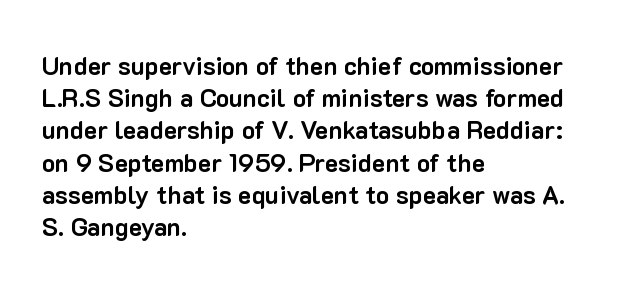
The image shows 25 px bold type, upright; set left-aligned, normal line spacing (1.29x), normal letter spacing, not underlined.
